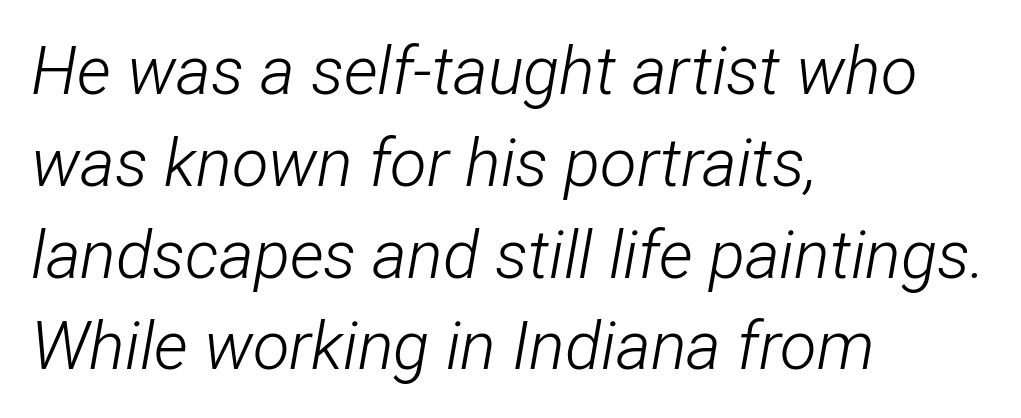
Q: Is the text bold? A: No.
Q: Is the text italic (slanted)? A: Yes, it leans right by about 12 degrees.
Q: Is the text underlined? A: No.
Q: How is the paragraph aligned? A: Left-aligned.
Q: Is the spacing between letters normal or unusually wide? A: Normal.
Q: Is the spacing between lines tight, normal or loose? A: Normal.
Q: Width (condensed, normal, or wide)? A: Condensed.
Q: Stroke contrast? A: Low.
Q: x-height? A: Medium.
Q: Monospaced? A: No.
